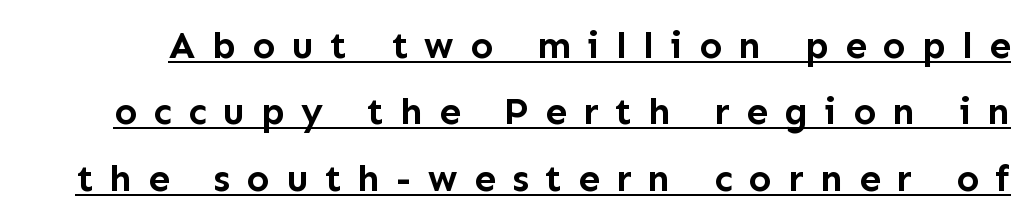
Q: Is the text bold? A: Yes.
Q: Is the text italic (slanted)? A: No, it is upright.
Q: Is the typeface a serif or a sans-serif typeface? A: Sans-serif.
Q: Is the text underlined? A: Yes.
Q: Is the spacing between letters normal or unusually wide? A: Unusually wide.
Q: Width (condensed, normal, or wide)? A: Normal.
Q: Stroke contrast? A: Low.
Q: x-height? A: Medium.
Q: Monospaced? A: No.
